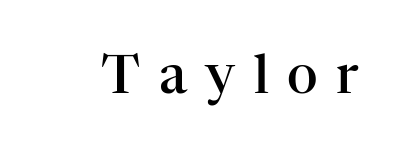
{"serif": "yes", "italic": "no", "bold": "semi", "weight": "semibold", "width": "normal", "stroke_contrast": "high", "x_height": "medium", "monospaced": "no", "underline": "no", "letter_spacing": "wide", "letter_spacing_em": 0.35, "glyph_px": 53}
